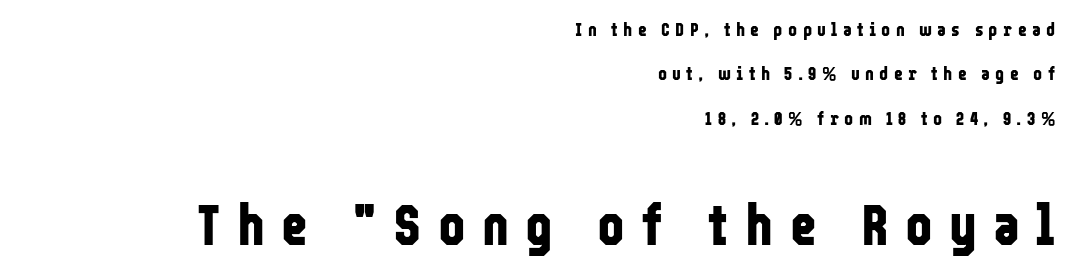
Descenders are the only things crossing below the line. You can tell it's not italic because the verticals are truly vertical. One-word summary of the alignment: right. A dark, heavy texture on the line: the type is bold. Airy leading.
